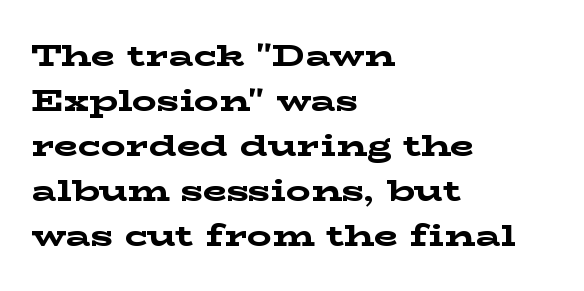
Q: Is the text bold? A: Yes.
Q: Is the text italic (slanted)? A: No, it is upright.
Q: Is the typeface a serif or a sans-serif typeface? A: Serif.
Q: Is the text underlined? A: No.
Q: How is the paragraph aligned? A: Left-aligned.
Q: Is the spacing between letters normal or unusually wide? A: Normal.
Q: Is the spacing between lines tight, normal or loose? A: Normal.
Q: Width (condensed, normal, or wide)? A: Wide.
Q: Stroke contrast? A: Low.
Q: x-height? A: Medium.
Q: Monospaced? A: No.
